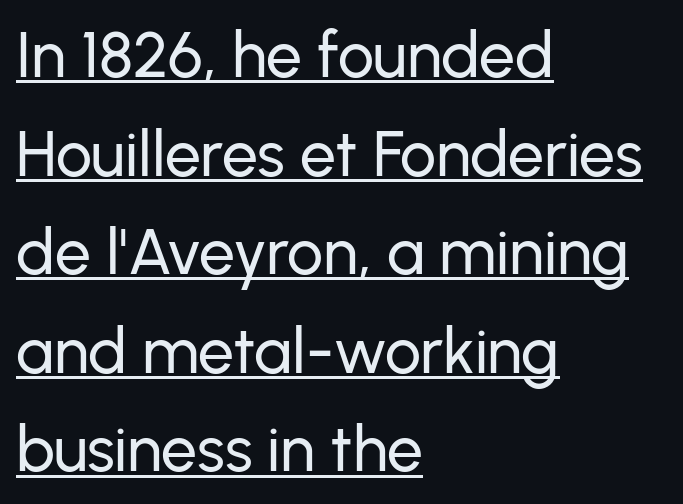
The image shows 64 px sans-serif type, upright; set left-aligned, normal line spacing (1.54x), normal letter spacing, underlined; low stroke contrast and a medium x-height.
